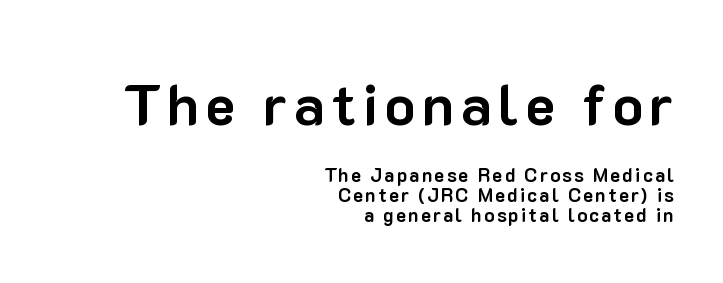
The image shows 57 px bold sans-serif type, upright; set right-aligned, tight line spacing (1.07x), not underlined; the first (top) block is 3.0x larger; low stroke contrast and a medium x-height.
